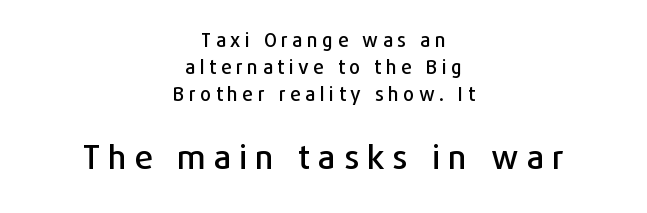
The image shows 33 px sans-serif type, upright; set centered, normal line spacing (1.43x), unusually wide letter spacing (+0.24 em), not underlined; the second (bottom) block is 1.74x larger; low stroke contrast and a medium x-height.
